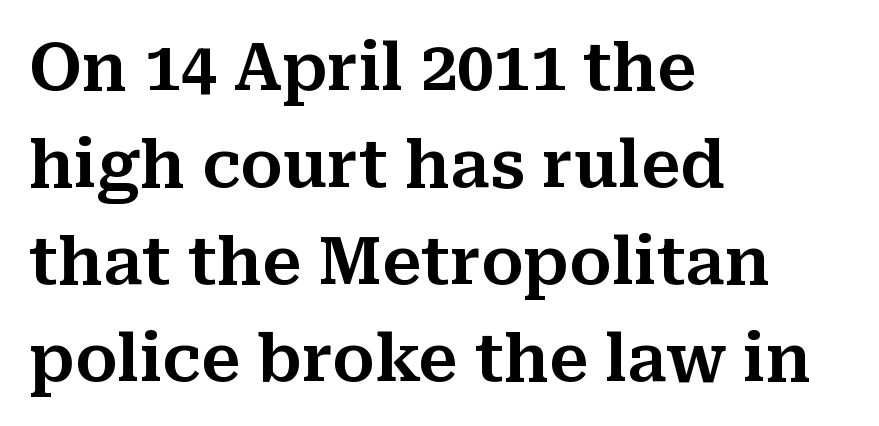
The image shows 65 px serif type, upright; set left-aligned, normal line spacing (1.49x), normal letter spacing, not underlined; medium stroke contrast and a medium x-height.
